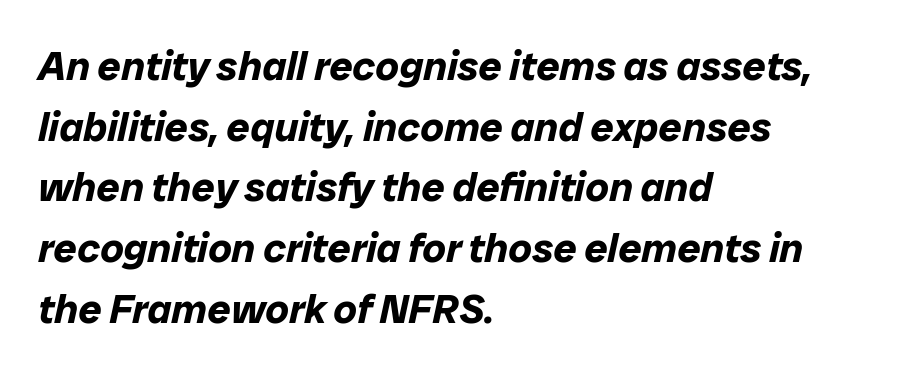
The image shows 41 px bold type, italic (leaning right); set left-aligned, normal line spacing (1.48x), normal letter spacing, not underlined; low stroke contrast and a medium x-height.
